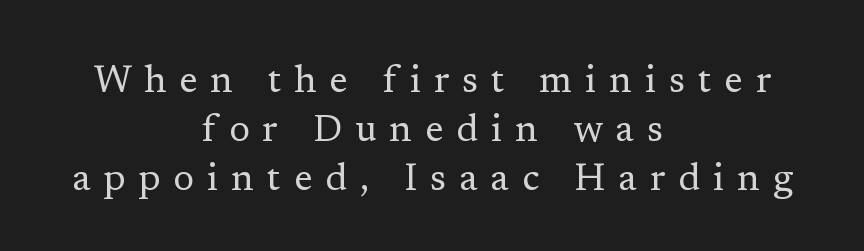
{"serif": "yes", "italic": "no", "bold": "no", "weight": "regular", "width": "normal", "stroke_contrast": "low", "x_height": "medium", "monospaced": "no", "underline": "no", "align": "center", "line_spacing": "normal", "line_spacing_ratio": 1.29, "letter_spacing": "wide", "letter_spacing_em": 0.34, "glyph_px": 38}
